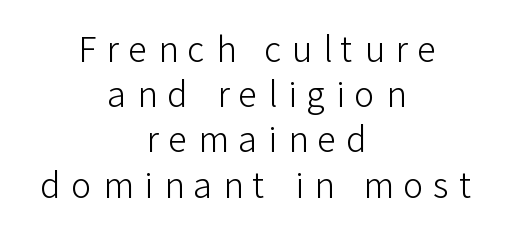
{"serif": "no", "italic": "no", "bold": "no", "weight": "light", "width": "normal", "stroke_contrast": "low", "x_height": "medium", "monospaced": "no", "underline": "no", "align": "center", "line_spacing": "normal", "line_spacing_ratio": 1.33, "letter_spacing": "wide", "letter_spacing_em": 0.31, "glyph_px": 34}
